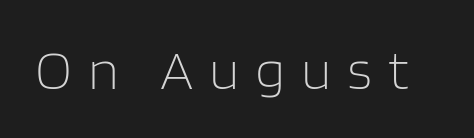
The image shows 56 px light sans-serif type, upright; set unusually wide letter spacing (+0.28 em), not underlined; low stroke contrast and a large x-height.
